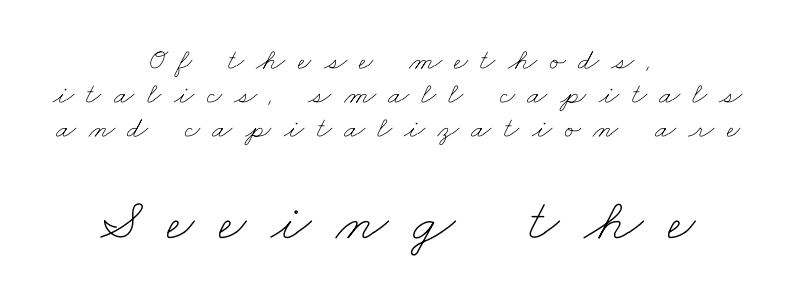
Notice how descenders almost collide with the ascenders below — that's tight leading. This sample is center-justified, so both line endings float freely. Heaviness? Minimal to ordinary, like unemphasized prose. Is this a fixed-width face? No — the glyphs have proportional, varying widths. Top chunk: small. Bottom chunk: large.
